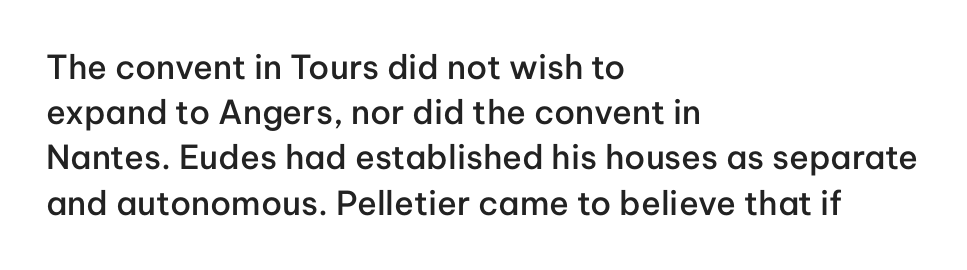
The image shows 33 px semibold sans-serif type, upright; set left-aligned, normal line spacing (1.37x), normal letter spacing, not underlined; low stroke contrast and a medium x-height.
